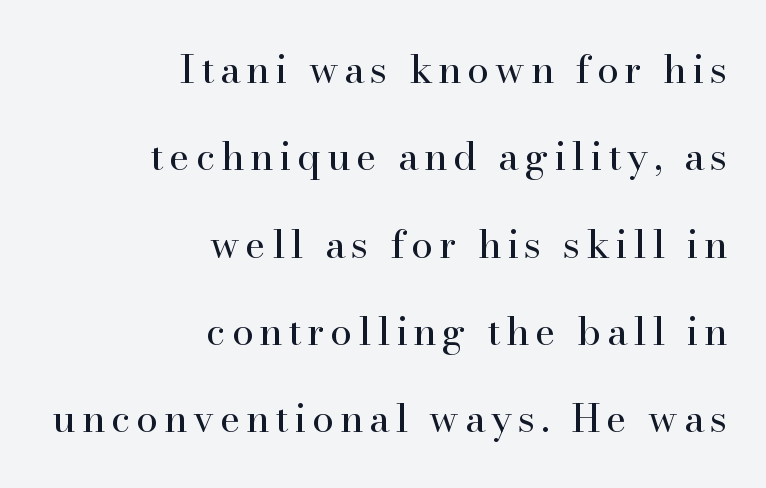
Q: Is the text bold? A: No.
Q: Is the text italic (slanted)? A: No, it is upright.
Q: Is the typeface a serif or a sans-serif typeface? A: Serif.
Q: Is the text underlined? A: No.
Q: How is the paragraph aligned? A: Right-aligned.
Q: Is the spacing between lines tight, normal or loose? A: Loose.
Q: Width (condensed, normal, or wide)? A: Normal.
Q: Stroke contrast? A: High.
Q: x-height? A: Small.
Q: Monospaced? A: No.
